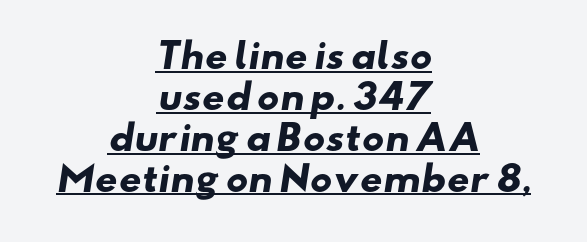
Underline: present. Think of a printed novel: that variable character pitch is what you see here. Letter spacing: default. A full-strength bold gives these letters their thick strokes. Letterform terminals end flat and unadorned throughout the passage.
